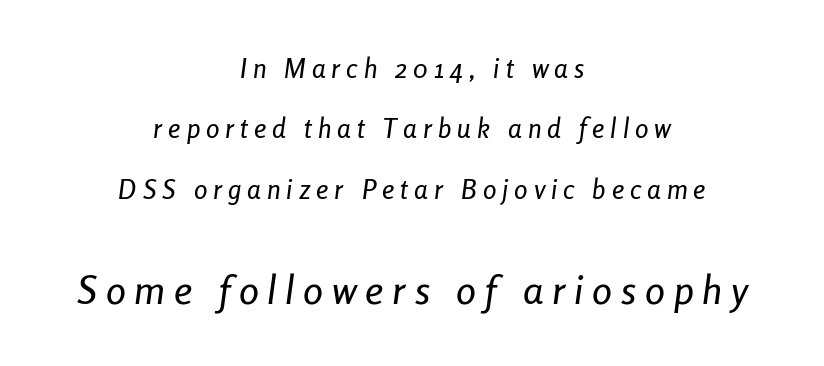
Q: Is the text italic (slanted)? A: Yes, it leans right by about 8 degrees.
Q: Is the text underlined? A: No.
Q: How is the paragraph aligned? A: Centered.
Q: Is the spacing between letters normal or unusually wide? A: Unusually wide.
Q: Is the spacing between lines tight, normal or loose? A: Loose.
Q: Which block of text is set in a larger size, the first (top) or the second (bottom)? A: The second (bottom) one.
Q: Width (condensed, normal, or wide)? A: Condensed.
Q: Stroke contrast? A: Low.
Q: x-height? A: Medium.
Q: Monospaced? A: No.
